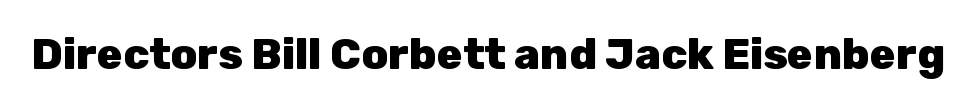
{"serif": "no", "italic": "no", "bold": "yes", "weight": "heavy", "width": "normal", "stroke_contrast": "low", "x_height": "medium", "monospaced": "no", "underline": "no", "letter_spacing": "normal", "letter_spacing_em": 0.0, "glyph_px": 43}
